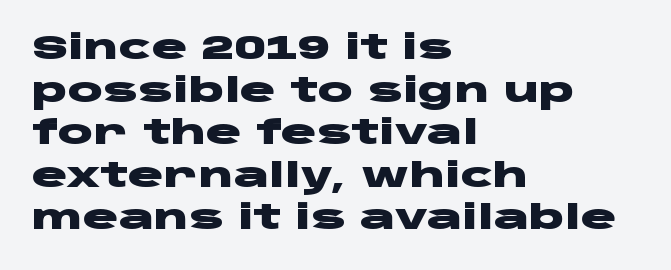
The image shows 33 px heavy, wide sans-serif type, upright; set left-aligned, normal line spacing (1.29x), normal letter spacing, not underlined; low stroke contrast and a large x-height.
